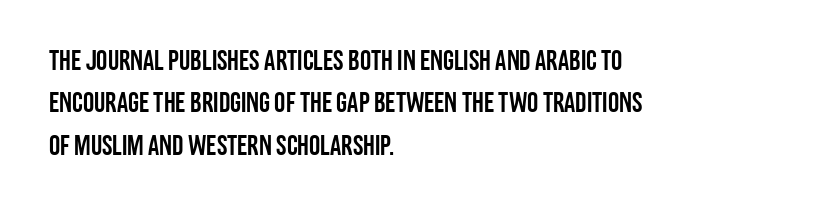
The image shows 28 px condensed sans-serif type, upright; set left-aligned, normal line spacing (1.51x), normal letter spacing, not underlined; low stroke contrast and a large x-height.
